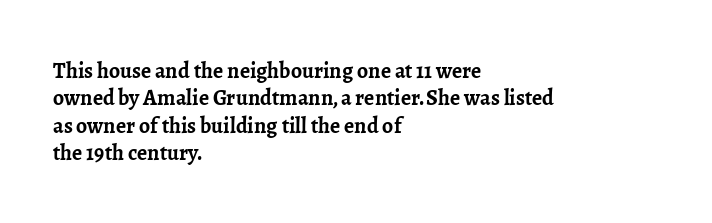
The image shows 22 px bold type, upright; set left-aligned, line spacing 1.24x, normal letter spacing, not underlined.
